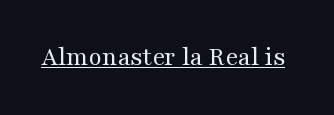
Q: Is the text bold? A: No.
Q: Is the text italic (slanted)? A: No, it is upright.
Q: Is the text underlined? A: Yes.
Q: Is the spacing between letters normal or unusually wide? A: Normal.
